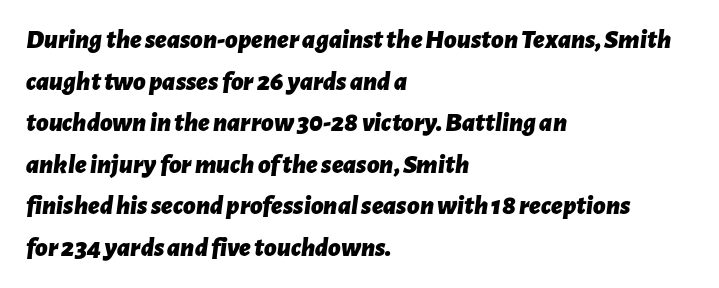
Q: Is the text bold? A: Yes.
Q: Is the text italic (slanted)? A: Yes, it leans right by about 7 degrees.
Q: Is the text underlined? A: No.
Q: How is the paragraph aligned? A: Left-aligned.
Q: Is the spacing between letters normal or unusually wide? A: Normal.
Q: Is the spacing between lines tight, normal or loose? A: Normal.
